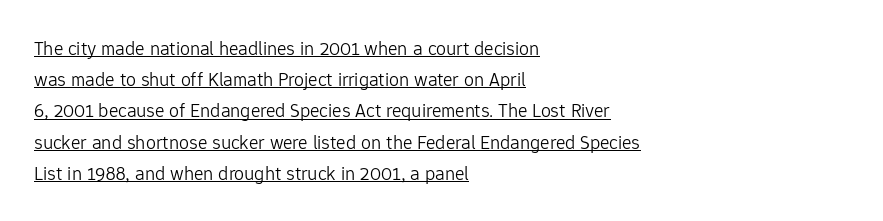
The image shows 20 px text type, upright; set left-aligned, normal line spacing (1.56x), normal letter spacing, underlined.
